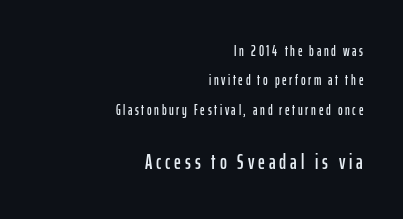
Q: Is the text italic (slanted)? A: No, it is upright.
Q: Is the text underlined? A: No.
Q: How is the paragraph aligned? A: Right-aligned.
Q: Is the spacing between lines tight, normal or loose? A: Loose.
Q: Which block of text is set in a larger size, the first (top) or the second (bottom)? A: The second (bottom) one.
